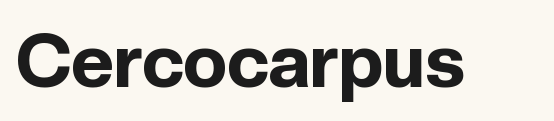
Q: Is the text bold? A: Yes.
Q: Is the text italic (slanted)? A: No, it is upright.
Q: Is the typeface a serif or a sans-serif typeface? A: Sans-serif.
Q: Is the text underlined? A: No.
Q: Is the spacing between letters normal or unusually wide? A: Normal.
Q: Width (condensed, normal, or wide)? A: Normal.
Q: x-height? A: Medium.
Q: Monospaced? A: No.
